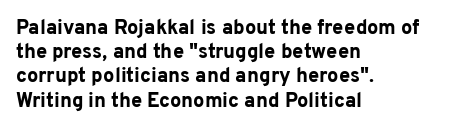
Descenders hang freely into open space. The paragraph has a hard left edge and a soft right edge. It's the straight-up-and-down kind of type. Observe the ordinary spacing: letters are neighbours, not strangers. Weight check: bold — yes, fully.
